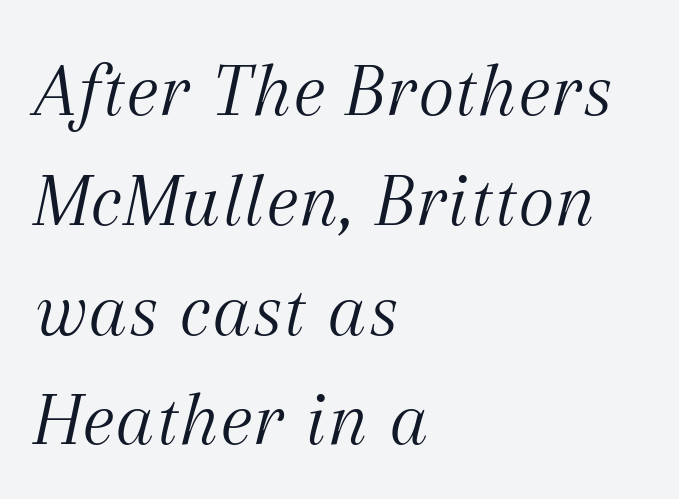
Think of a printed novel: that variable character pitch is what you see here. The typeface has the unassuming heft of standard copy or less. All the whitespace from short lines collects on the right. In terms of posture, this sample is oblique.
